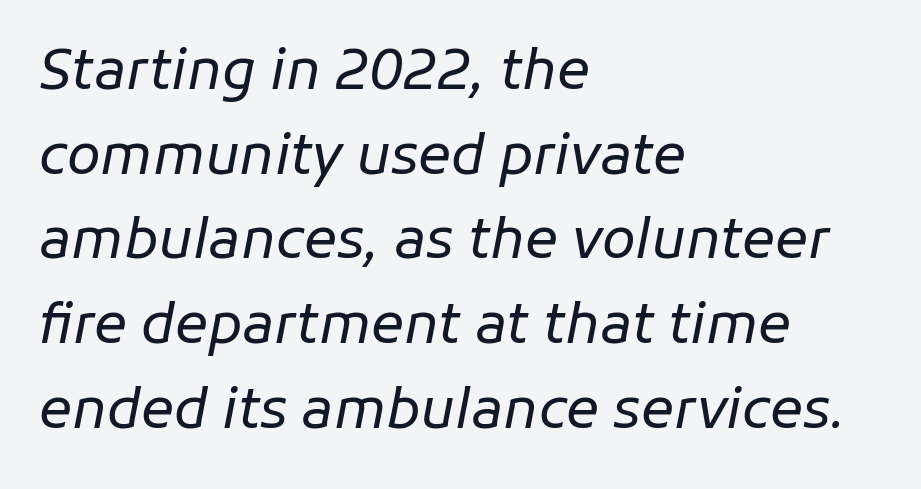
The image shows 55 px regular-weight type, italic (leaning right); set left-aligned, normal line spacing (1.54x), normal letter spacing, not underlined; low stroke contrast and a medium x-height.
